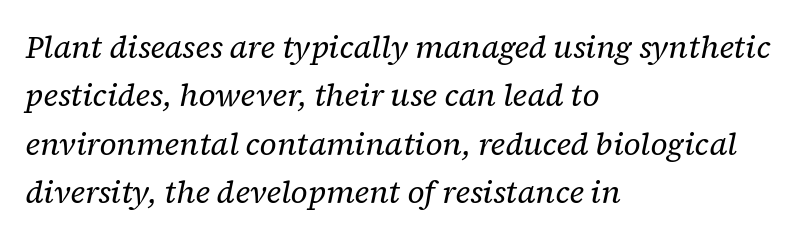
Character widths vary here, with narrow letters taking less room than wide ones. No heavy texture on the line: the type isn't bold. Check under the words: just untouched page. The passage shown leans; its letterforms are oblique.
